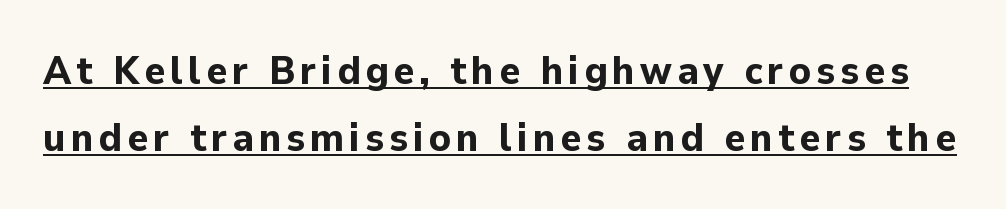
{"serif": "no", "italic": "no", "bold": "yes", "weight": "bold", "width": "normal", "stroke_contrast": "low", "x_height": "medium", "monospaced": "no", "underline": "yes", "line_spacing": "normal", "line_spacing_ratio": 1.67, "glyph_px": 40}
